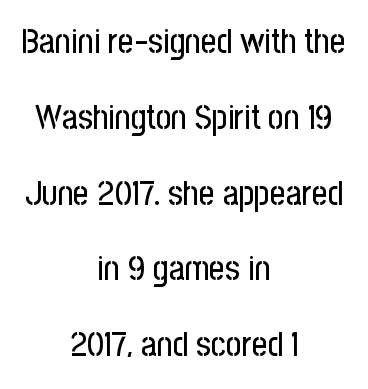
{"serif": "no", "italic": "no", "width": "condensed", "stroke_contrast": "low", "x_height": "medium", "monospaced": "no", "underline": "no", "align": "center", "line_spacing": "loose", "line_spacing_ratio": 2.23, "letter_spacing": "normal", "letter_spacing_em": 0.0, "glyph_px": 34}
